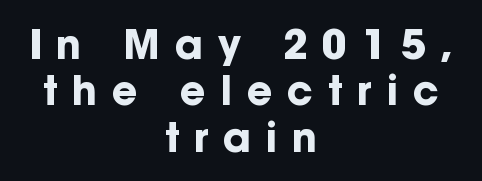
The designer went with a sans here, leaving each stem footless. Honestly, the letter spacing is so wide it's the main thing you notice. Is this a fixed-width face? No — the glyphs have proportional, varying widths. Heavy, bold letterforms. A roman cut, with each character standing at attention. Type without underlining.
